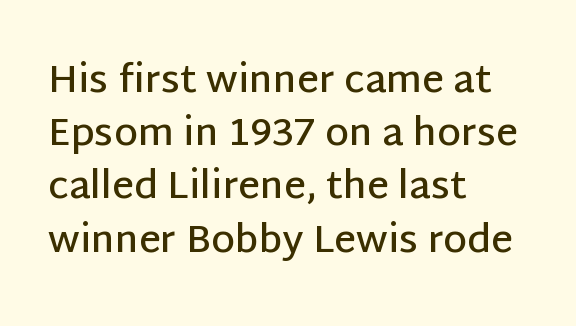
Q: Is the text bold? A: Semi-bold.
Q: Is the text italic (slanted)? A: No, it is upright.
Q: Is the typeface a serif or a sans-serif typeface? A: Sans-serif.
Q: Is the text underlined? A: No.
Q: How is the paragraph aligned? A: Left-aligned.
Q: Is the spacing between letters normal or unusually wide? A: Normal.
Q: Is the spacing between lines tight, normal or loose? A: Normal.
Q: Width (condensed, normal, or wide)? A: Normal.
Q: Stroke contrast? A: Low.
Q: x-height? A: Large.
Q: Monospaced? A: No.
